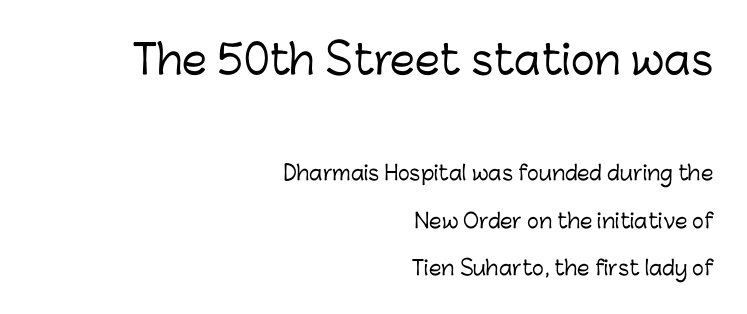
Q: Is the text italic (slanted)? A: No, it is upright.
Q: Is the typeface a serif or a sans-serif typeface? A: Sans-serif.
Q: Is the text underlined? A: No.
Q: How is the paragraph aligned? A: Right-aligned.
Q: Is the spacing between letters normal or unusually wide? A: Normal.
Q: Is the spacing between lines tight, normal or loose? A: Loose.
Q: Which block of text is set in a larger size, the first (top) or the second (bottom)? A: The first (top) one.
Q: Width (condensed, normal, or wide)? A: Normal.
Q: Stroke contrast? A: Low.
Q: x-height? A: Medium.
Q: Monospaced? A: No.
